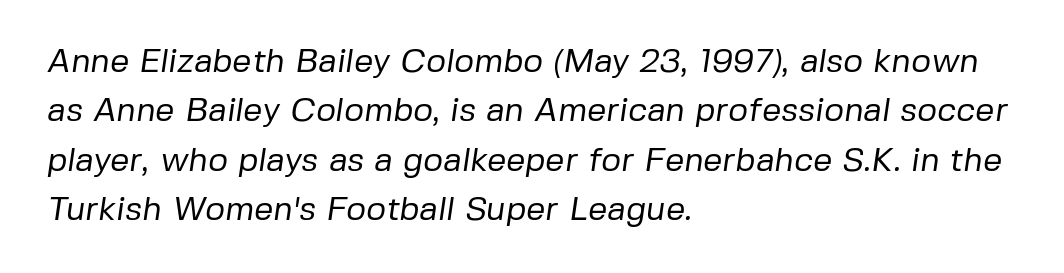
Q: Is the text bold? A: No.
Q: Is the typeface a serif or a sans-serif typeface? A: Sans-serif.
Q: Is the text underlined? A: No.
Q: How is the paragraph aligned? A: Left-aligned.
Q: Is the spacing between letters normal or unusually wide? A: Normal.
Q: Is the spacing between lines tight, normal or loose? A: Normal.
Q: Width (condensed, normal, or wide)? A: Normal.
Q: Stroke contrast? A: Low.
Q: x-height? A: Medium.
Q: Monospaced? A: No.
